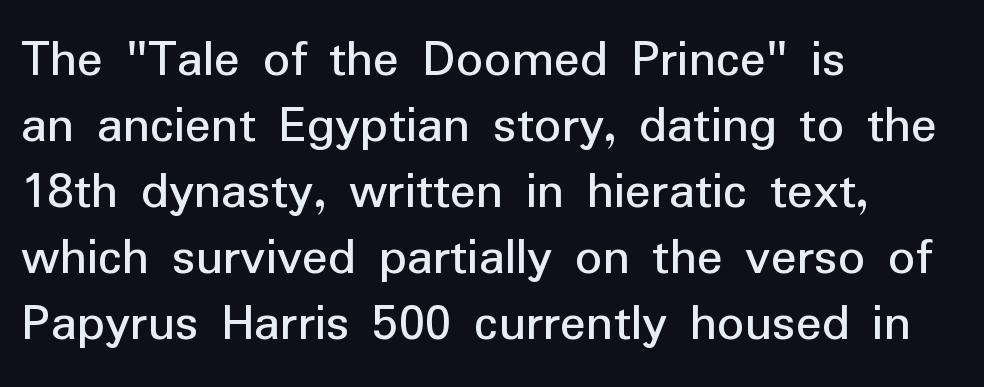
The image shows 54 px sans-serif type, upright; set left-aligned, line spacing 1.22x, normal letter spacing, not underlined; low stroke contrast and a medium x-height.
